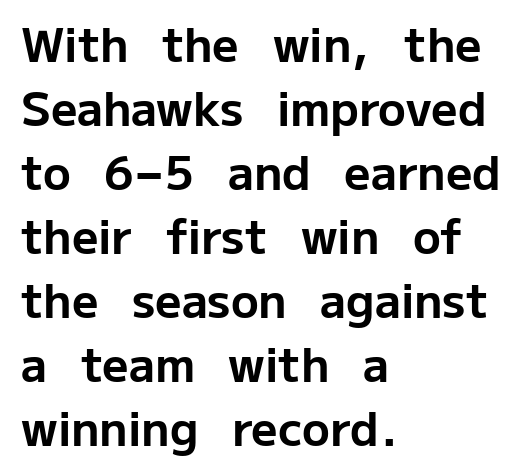
Q: Is the text bold? A: Yes.
Q: Is the text italic (slanted)? A: No, it is upright.
Q: Is the typeface a serif or a sans-serif typeface? A: Sans-serif.
Q: Is the text underlined? A: No.
Q: How is the paragraph aligned? A: Left-aligned.
Q: Is the spacing between letters normal or unusually wide? A: Normal.
Q: Is the spacing between lines tight, normal or loose? A: Normal.
Q: Width (condensed, normal, or wide)? A: Normal.
Q: Stroke contrast? A: Low.
Q: x-height? A: Medium.
Q: Monospaced? A: No.
